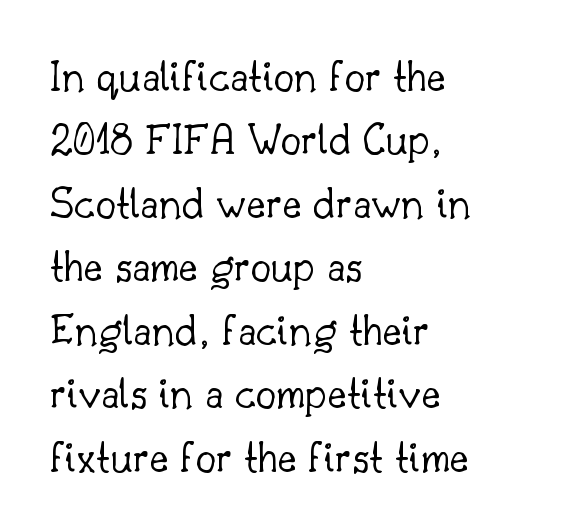
{"italic": "no", "bold": "no", "weight": "light", "width": "normal", "stroke_contrast": "low", "x_height": "small", "monospaced": "no", "underline": "no", "align": "left", "line_spacing": "normal", "line_spacing_ratio": 1.38, "letter_spacing": "normal", "letter_spacing_em": 0.0, "glyph_px": 46}
